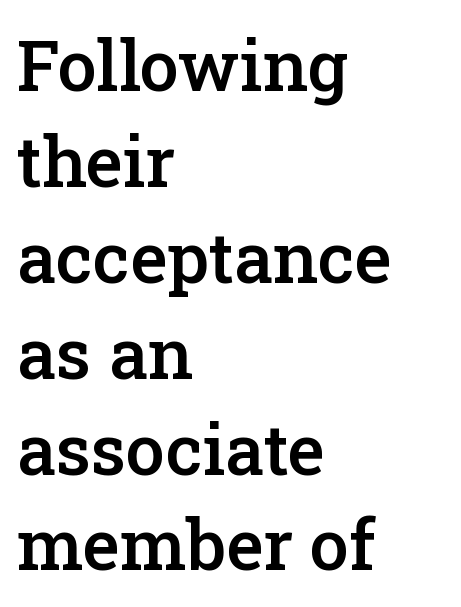
{"serif": "yes", "italic": "no", "bold": "semi", "weight": "semibold", "width": "normal", "stroke_contrast": "low", "x_height": "medium", "monospaced": "no", "underline": "no", "align": "left", "line_spacing": "normal", "line_spacing_ratio": 1.37, "letter_spacing": "normal", "letter_spacing_em": 0.0, "glyph_px": 70}
